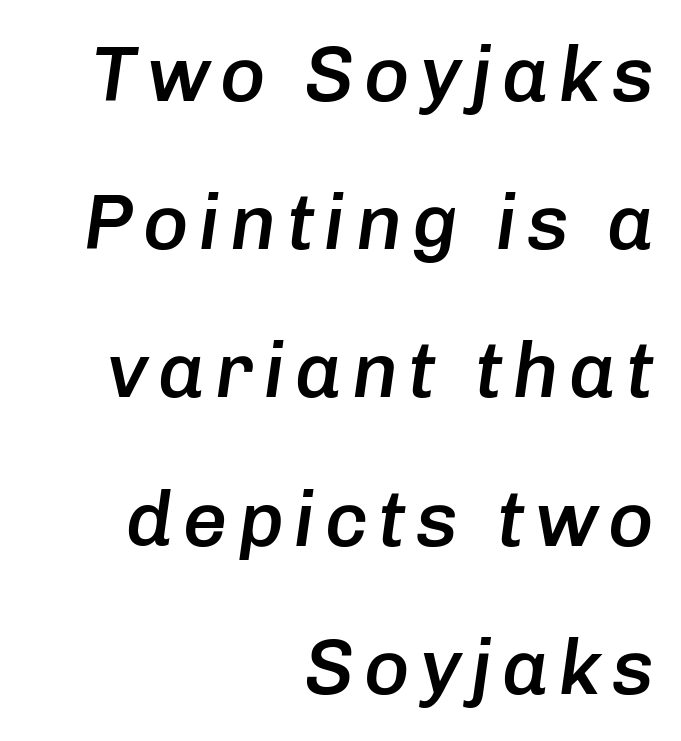
{"italic": "yes", "lean": "right", "slant_degrees": 8, "bold": "semi", "weight": "semibold", "width": "normal", "stroke_contrast": "low", "x_height": "medium", "monospaced": "no", "underline": "no", "align": "right", "line_spacing": "loose", "line_spacing_ratio": 1.9, "glyph_px": 78}
